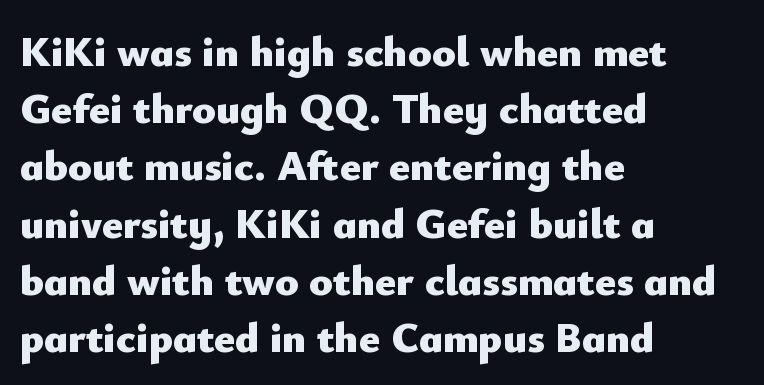
Q: Is the text bold? A: Yes.
Q: Is the text italic (slanted)? A: No, it is upright.
Q: Is the typeface a serif or a sans-serif typeface? A: Sans-serif.
Q: Is the text underlined? A: No.
Q: How is the paragraph aligned? A: Left-aligned.
Q: Is the spacing between letters normal or unusually wide? A: Normal.
Q: Is the spacing between lines tight, normal or loose? A: Normal.
Q: Width (condensed, normal, or wide)? A: Normal.
Q: Stroke contrast? A: Low.
Q: x-height? A: Small.
Q: Monospaced? A: No.
